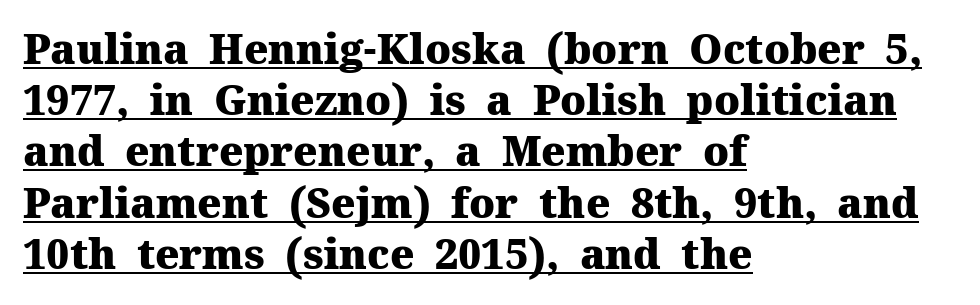
The image shows 41 px heavy serif type, upright; set left-aligned, normal line spacing (1.25x), normal letter spacing, underlined; medium stroke contrast and a medium x-height.
